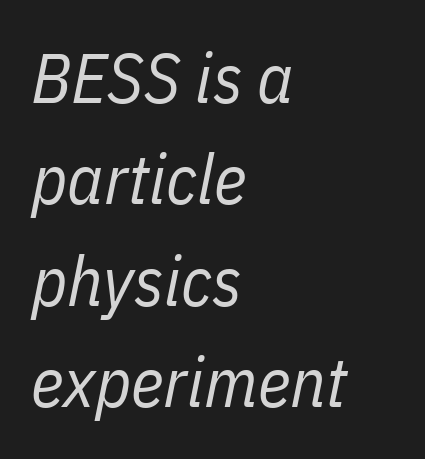
Inter-character spacing is left at the font's built-in metrics. Alignment: flush left. Is the type heavy? It reads as light-to-regular instead. The space beneath each line is pristine and unruled.
